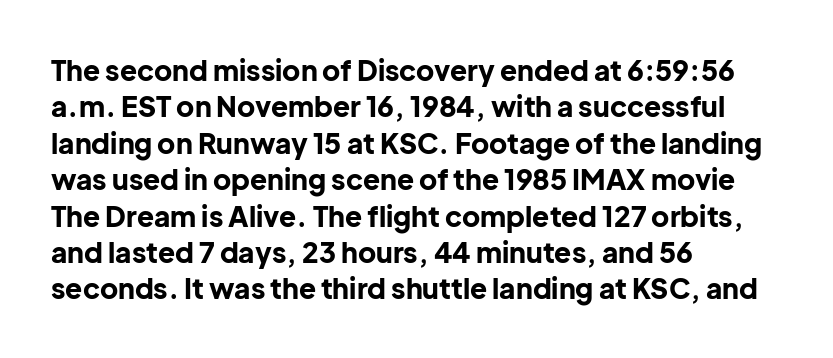
Q: Is the text bold? A: Yes.
Q: Is the text italic (slanted)? A: No, it is upright.
Q: Is the typeface a serif or a sans-serif typeface? A: Sans-serif.
Q: Is the text underlined? A: No.
Q: How is the paragraph aligned? A: Left-aligned.
Q: Is the spacing between letters normal or unusually wide? A: Normal.
Q: Is the spacing between lines tight, normal or loose? A: Normal.
Q: Width (condensed, normal, or wide)? A: Normal.
Q: Stroke contrast? A: Low.
Q: x-height? A: Medium.
Q: Monospaced? A: No.
